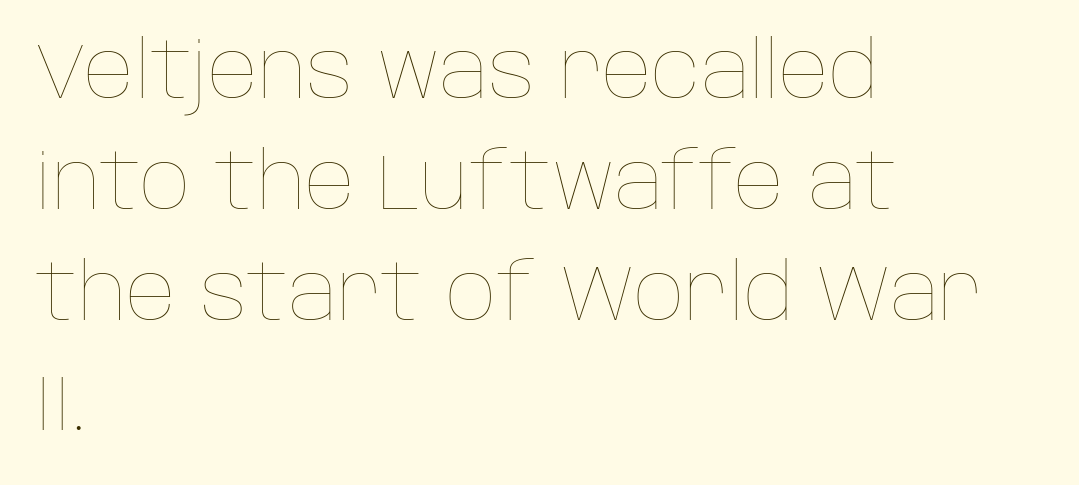
Italic: no, the glyphs are upright roman. Baseline-to-baseline distance is the conventional proportion of letter height. Underlining? Definitely not there. This sample is left-justified, so line endings fall wherever the words run out. The rendering keeps characters at their native spacing. You could not count columns in this text — the font is proportionally spaced.
